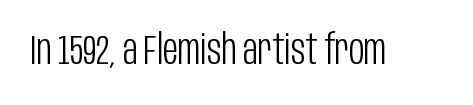
The image shows 42 px light, condensed sans-serif type, upright; set normal letter spacing, not underlined; low stroke contrast and a large x-height.
